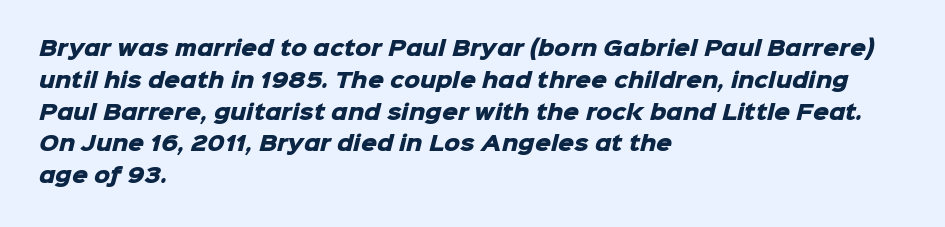
Q: Is the text bold? A: Yes.
Q: Is the text underlined? A: No.
Q: How is the paragraph aligned? A: Left-aligned.
Q: Is the spacing between letters normal or unusually wide? A: Normal.
Q: Is the spacing between lines tight, normal or loose? A: Normal.
